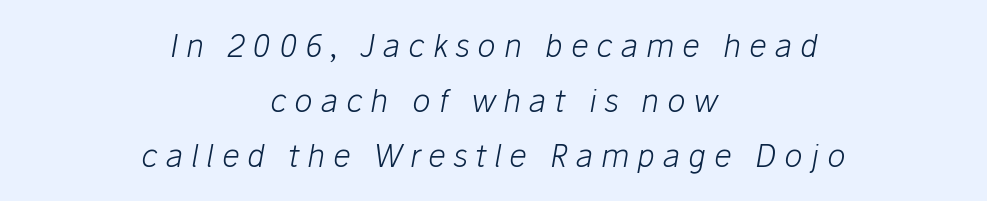
{"italic": "yes", "lean": "right", "slant_degrees": 10, "bold": "no", "weight": "light", "width": "normal", "stroke_contrast": "low", "x_height": "medium", "monospaced": "no", "underline": "no", "align": "center", "line_spacing_ratio": 1.77, "letter_spacing": "wide", "letter_spacing_em": 0.25, "glyph_px": 31}
